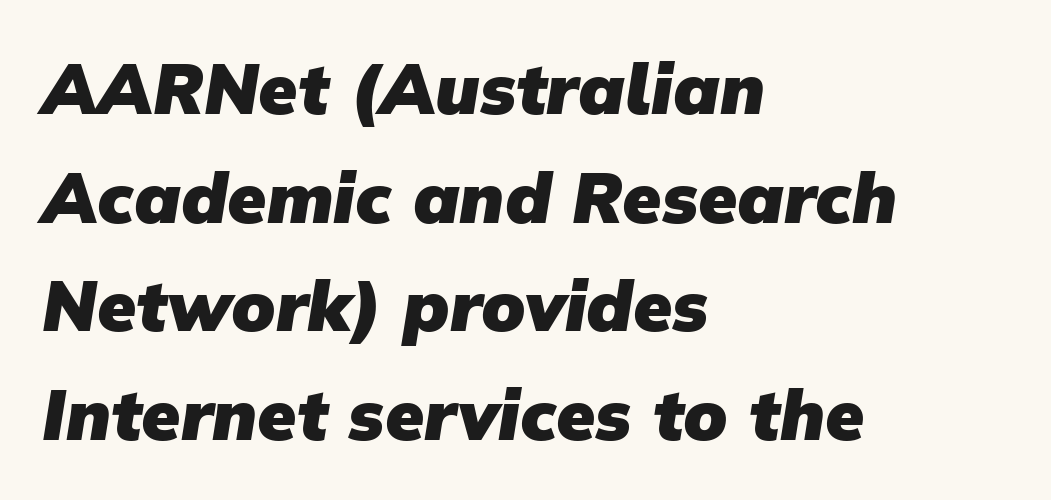
{"serif": "no", "bold": "yes", "weight": "heavy", "width": "normal", "stroke_contrast": "low", "x_height": "medium", "monospaced": "no", "underline": "no", "align": "left", "line_spacing": "normal", "line_spacing_ratio": 1.53, "letter_spacing": "normal", "letter_spacing_em": 0.0, "glyph_px": 71}
